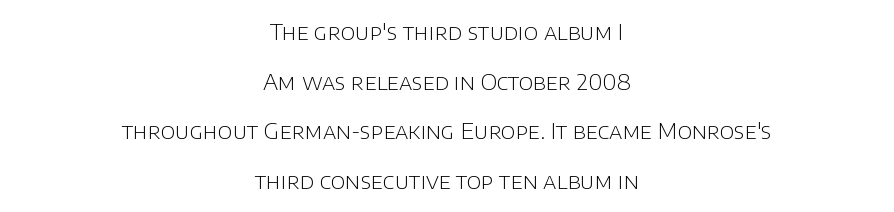
Every character sits straight up, as roman type does. The letterforms sit shoulder to shoulder at normal distance. Interline gaps are noticeably wide in this sample. No heavy texture on the line: the type isn't bold.
